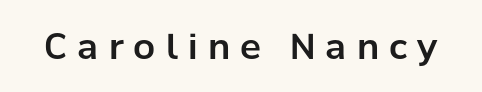
{"serif": "no", "italic": "no", "width": "normal", "stroke_contrast": "low", "x_height": "medium", "monospaced": "no", "underline": "no", "letter_spacing": "wide", "letter_spacing_em": 0.29, "glyph_px": 35}
